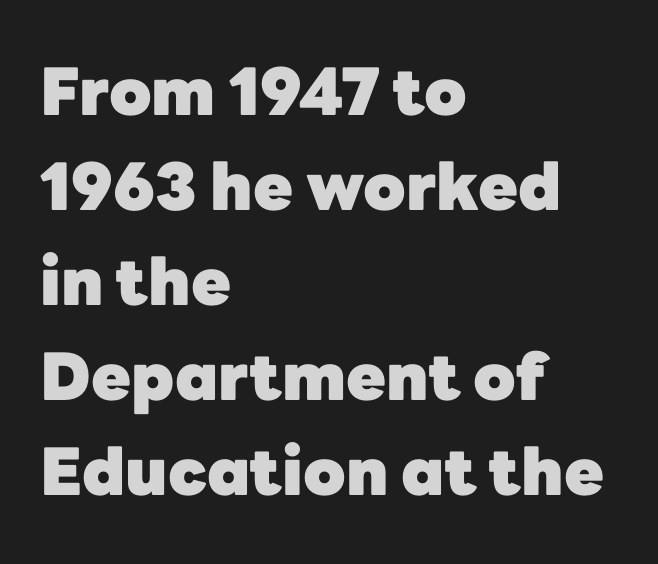
{"serif": "no", "italic": "no", "bold": "yes", "weight": "heavy", "width": "normal", "stroke_contrast": "low", "x_height": "medium", "monospaced": "no", "underline": "no", "align": "left", "line_spacing": "normal", "line_spacing_ratio": 1.46, "letter_spacing": "normal", "letter_spacing_em": 0.0, "glyph_px": 65}
